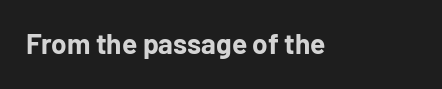
Q: Is the text bold? A: Yes.
Q: Is the text italic (slanted)? A: No, it is upright.
Q: Is the typeface a serif or a sans-serif typeface? A: Sans-serif.
Q: Is the text underlined? A: No.
Q: Is the spacing between letters normal or unusually wide? A: Normal.
Q: Width (condensed, normal, or wide)? A: Normal.
Q: Stroke contrast? A: Low.
Q: x-height? A: Medium.
Q: Monospaced? A: No.
